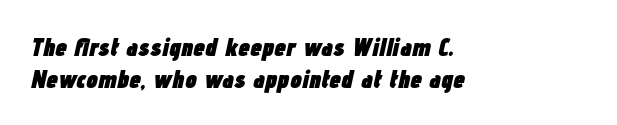
The image shows 26 px bold type, italic (leaning right); set left-aligned, line spacing 1.23x, normal letter spacing, not underlined.
